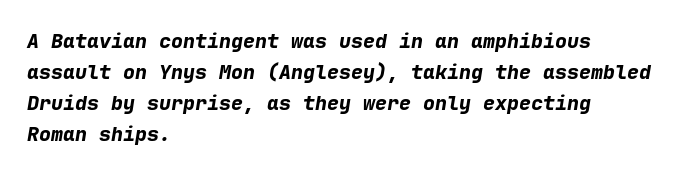
The image shows 20 px bold type, italic (leaning right); set left-aligned, normal line spacing (1.55x), normal letter spacing, not underlined.
